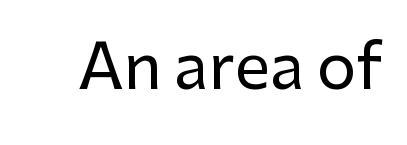
{"serif": "no", "italic": "no", "width": "normal", "stroke_contrast": "low", "x_height": "medium", "monospaced": "no", "underline": "no", "letter_spacing": "normal", "letter_spacing_em": 0.0, "glyph_px": 62}
